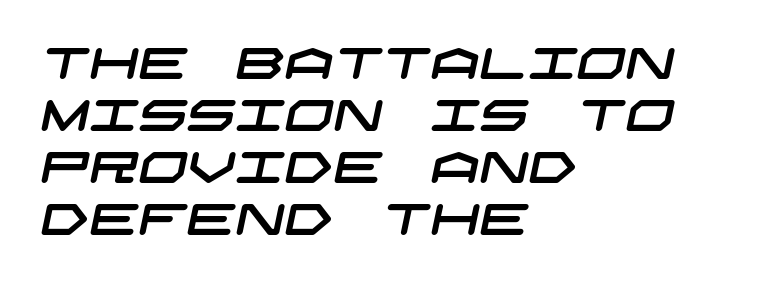
Q: Is the typeface a serif or a sans-serif typeface? A: Sans-serif.
Q: Is the text underlined? A: No.
Q: How is the paragraph aligned? A: Left-aligned.
Q: Is the spacing between letters normal or unusually wide? A: Normal.
Q: Width (condensed, normal, or wide)? A: Wide.
Q: Stroke contrast? A: Low.
Q: x-height? A: Large.
